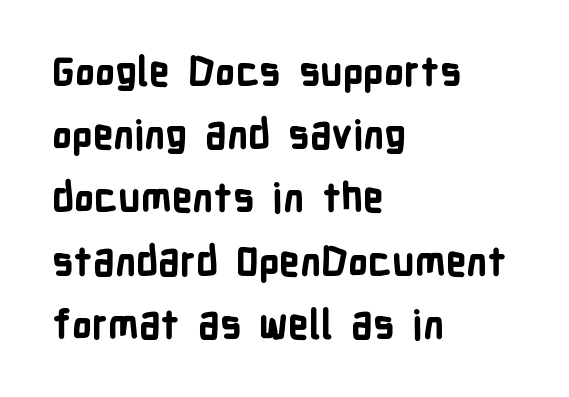
The image shows 40 px bold, condensed sans-serif type, upright; set left-aligned, normal line spacing (1.58x), normal letter spacing, not underlined; low stroke contrast and a medium x-height.
